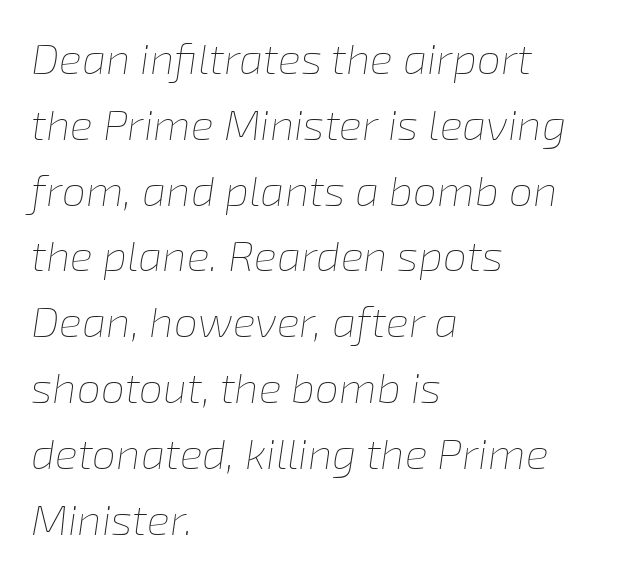
The image shows 43 px thin type, italic (leaning right); set left-aligned, normal line spacing (1.53x), normal letter spacing, not underlined; low stroke contrast and a medium x-height.
